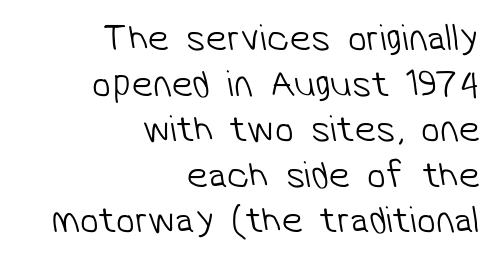
Honestly, there is no underline to notice here at all. The cut favours lightness, reaching ordinary text weight at its darkest. Think of a printed novel: that variable character pitch is what you see here. Words appear dense and cohesive because spacing is normal. Regarding serifs, this sample does without them.
